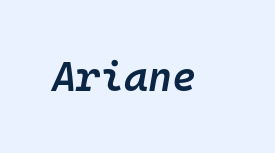
Q: Is the text bold? A: Semi-bold.
Q: Is the text italic (slanted)? A: Yes, it leans right by about 10 degrees.
Q: Is the text underlined? A: No.
Q: Is the spacing between letters normal or unusually wide? A: Normal.
Q: Width (condensed, normal, or wide)? A: Normal.
Q: Stroke contrast? A: Low.
Q: x-height? A: Medium.
Q: Monospaced? A: Yes.
